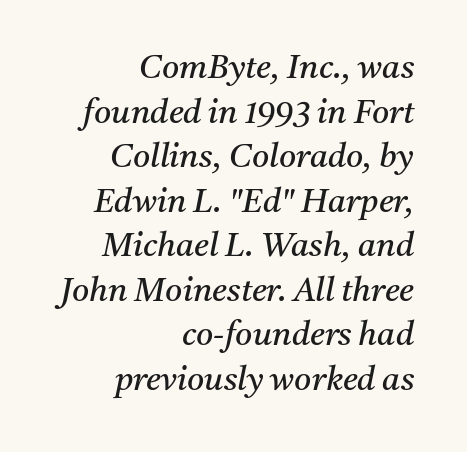
{"serif": "yes", "italic": "yes", "lean": "right", "slant_degrees": 11, "bold": "no", "weight": "regular", "width": "normal", "stroke_contrast": "medium", "x_height": "medium", "monospaced": "no", "underline": "no", "align": "right", "line_spacing": "normal", "line_spacing_ratio": 1.35, "letter_spacing": "normal", "letter_spacing_em": 0.0, "glyph_px": 33}
